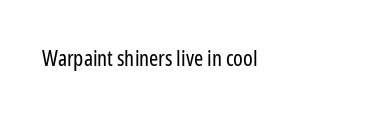
Q: Is the text bold? A: No.
Q: Is the text italic (slanted)? A: No, it is upright.
Q: Is the text underlined? A: No.
Q: Is the spacing between letters normal or unusually wide? A: Normal.
